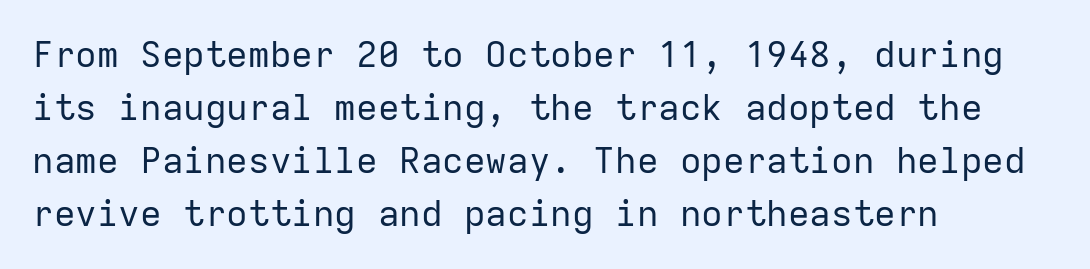
{"serif": "no", "italic": "no", "bold": "no", "weight": "regular", "width": "normal", "stroke_contrast": "low", "x_height": "medium", "monospaced": "yes", "underline": "no", "align": "left", "line_spacing": "normal", "line_spacing_ratio": 1.47, "letter_spacing": "normal", "letter_spacing_em": 0.0, "glyph_px": 36}
